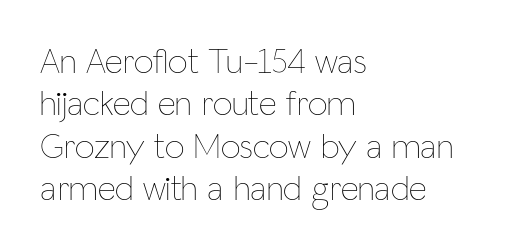
{"italic": "no", "bold": "no", "weight": "thin", "width": "condensed", "stroke_contrast": "low", "x_height": "medium", "monospaced": "no", "underline": "no", "align": "left", "line_spacing_ratio": 1.21, "letter_spacing": "normal", "letter_spacing_em": 0.0, "glyph_px": 35}
